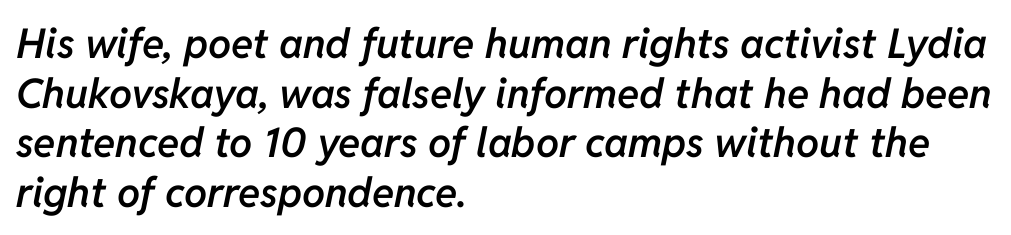
The image shows 41 px semibold type, italic (leaning right); set left-aligned, line spacing 1.21x, normal letter spacing, not underlined; low stroke contrast and a medium x-height.
